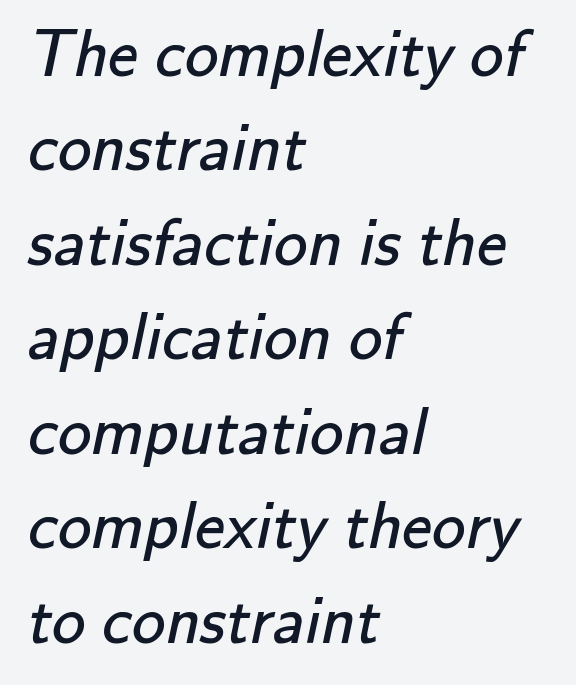
Q: Is the text bold? A: No.
Q: Is the typeface a serif or a sans-serif typeface? A: Sans-serif.
Q: Is the text underlined? A: No.
Q: How is the paragraph aligned? A: Left-aligned.
Q: Is the spacing between letters normal or unusually wide? A: Normal.
Q: Is the spacing between lines tight, normal or loose? A: Normal.
Q: Width (condensed, normal, or wide)? A: Normal.
Q: Stroke contrast? A: Low.
Q: x-height? A: Small.
Q: Monospaced? A: No.
